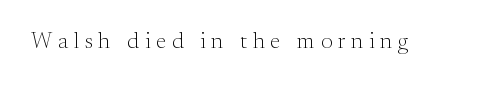
Q: Is the text bold? A: No.
Q: Is the text italic (slanted)? A: No, it is upright.
Q: Is the text underlined? A: No.
Q: Is the spacing between letters normal or unusually wide? A: Unusually wide.
